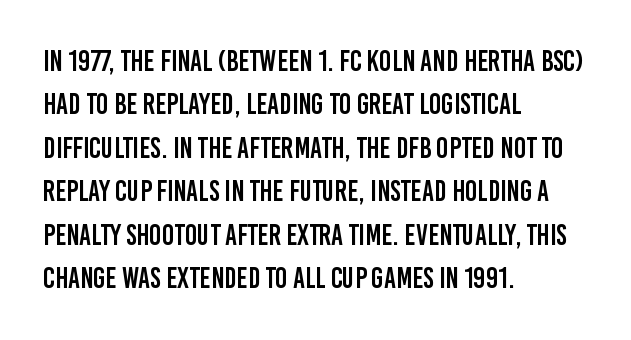
Clear beneath every line of the passage. The paragraph has a hard left edge and a soft right edge. This sample uses an upright cut, with every glyph sitting square on the baseline. Evenly set lines give the paragraph a standard silhouette. These lines are rendered in a variable-pitch font. The passage shown has conventional tracking throughout.
